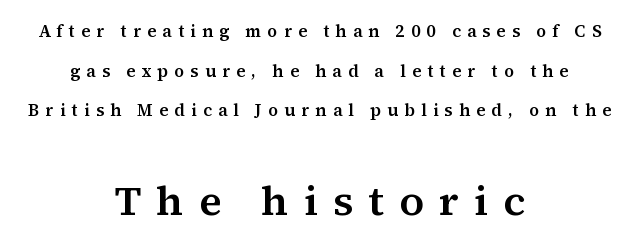
Does extra space separate the letters? Yes, quite a lot of it. The designer dialed line spacing up above the default. Proportional: the letters do not fall into vertical columns. The space directly below the letters is spotless. A student would notice the bottom passage is typeset larger than what precedes it.
